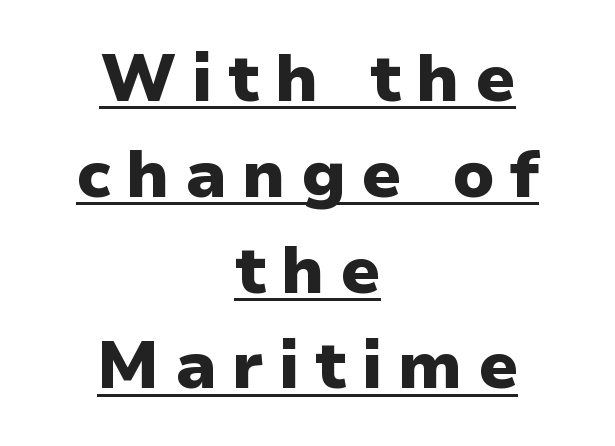
Q: Is the text bold? A: Yes.
Q: Is the text italic (slanted)? A: No, it is upright.
Q: Is the typeface a serif or a sans-serif typeface? A: Sans-serif.
Q: Is the text underlined? A: Yes.
Q: How is the paragraph aligned? A: Centered.
Q: Is the spacing between letters normal or unusually wide? A: Unusually wide.
Q: Is the spacing between lines tight, normal or loose? A: Normal.
Q: Width (condensed, normal, or wide)? A: Normal.
Q: Stroke contrast? A: Low.
Q: x-height? A: Medium.
Q: Monospaced? A: No.
